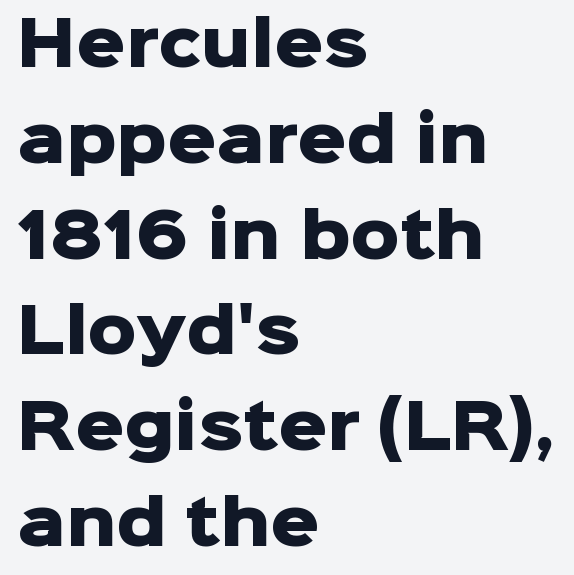
{"serif": "no", "italic": "no", "bold": "yes", "weight": "heavy", "width": "normal", "stroke_contrast": "low", "x_height": "medium", "monospaced": "no", "underline": "no", "align": "left", "line_spacing": "normal", "line_spacing_ratio": 1.57, "letter_spacing": "normal", "letter_spacing_em": 0.0, "glyph_px": 61}
